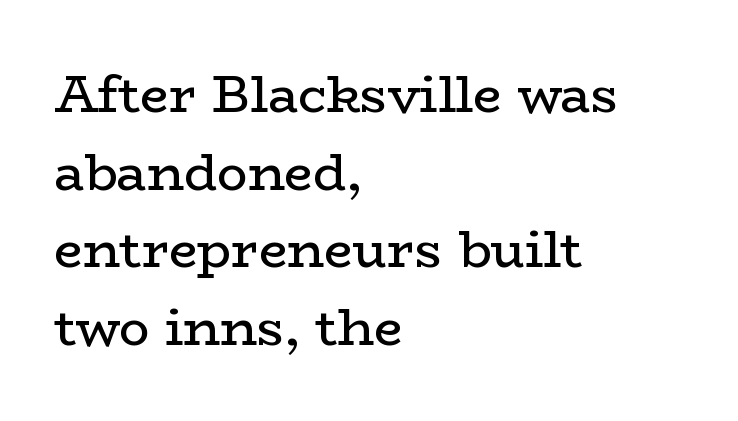
{"serif": "yes", "italic": "no", "bold": "no", "weight": "regular", "width": "wide", "stroke_contrast": "low", "x_height": "medium", "monospaced": "no", "underline": "no", "align": "left", "line_spacing": "normal", "line_spacing_ratio": 1.52, "letter_spacing": "normal", "letter_spacing_em": 0.0, "glyph_px": 51}
